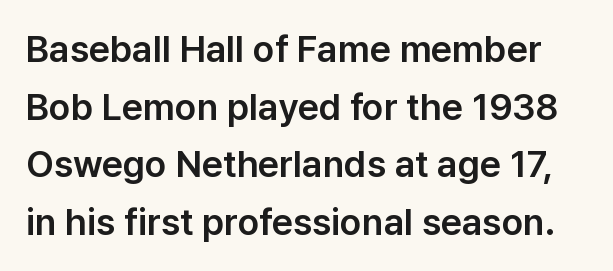
Evenly set lines give the paragraph a standard silhouette. Unlike italic type, these characters show no tilt at all. These lines are rendered in a variable-pitch font. Tracking here is standard; glyphs follow each other at the usual distance.
